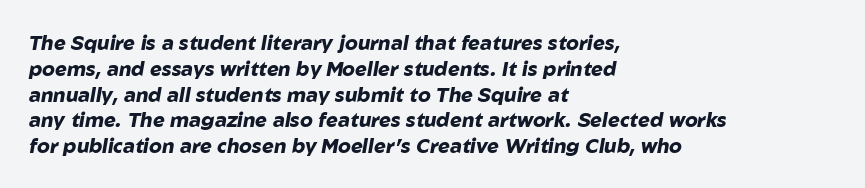
Q: Is the text bold? A: Yes.
Q: Is the text italic (slanted)? A: Yes, it leans right by about 10 degrees.
Q: Is the text underlined? A: No.
Q: How is the paragraph aligned? A: Left-aligned.
Q: Is the spacing between letters normal or unusually wide? A: Normal.
Q: Is the spacing between lines tight, normal or loose? A: Normal.
